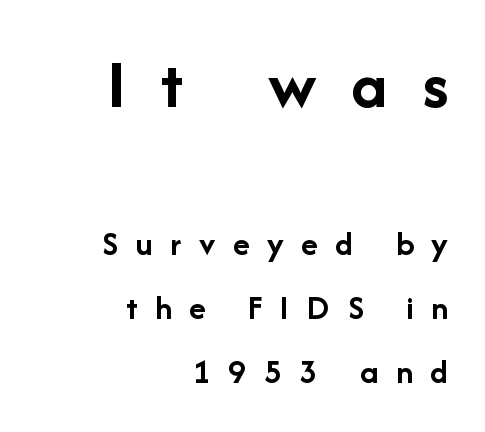
Q: Is the text bold? A: Yes.
Q: Is the text italic (slanted)? A: No, it is upright.
Q: Is the typeface a serif or a sans-serif typeface? A: Sans-serif.
Q: Is the text underlined? A: No.
Q: How is the paragraph aligned? A: Right-aligned.
Q: Is the spacing between letters normal or unusually wide? A: Unusually wide.
Q: Which block of text is set in a larger size, the first (top) or the second (bottom)? A: The first (top) one.
Q: Width (condensed, normal, or wide)? A: Normal.
Q: Stroke contrast? A: Low.
Q: x-height? A: Medium.
Q: Monospaced? A: No.
